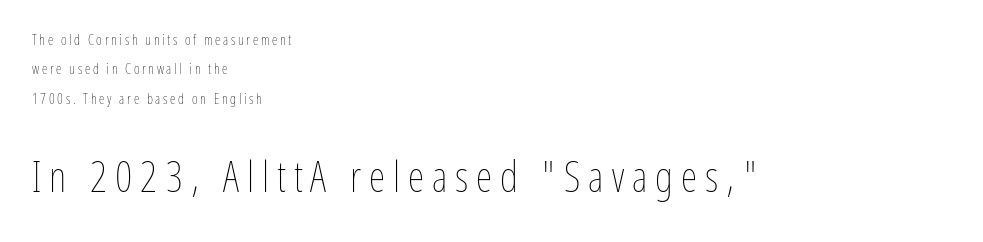
{"italic": "no", "bold": "no", "weight": "thin", "width": "condensed", "stroke_contrast": "low", "x_height": "medium", "monospaced": "no", "underline": "no", "align": "left", "line_spacing": "loose", "line_spacing_ratio": 2.1, "larger_block": "second", "size_ratio": 3.0, "glyph_px": 42}
